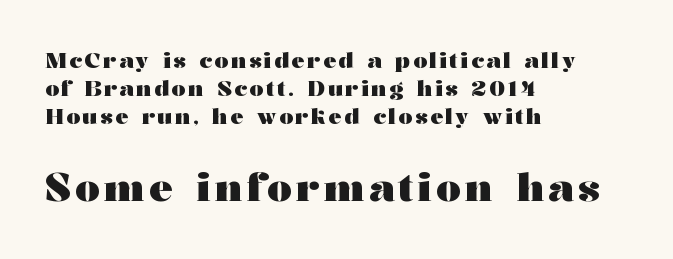
Tall strokes in this sample are plumb rather than angled. The typesetter chose a ragged-right arrangement here. Each glyph is drawn with heavy, bold strokes. The letters in the lower block stand taller than those in the block above. Evenly set lines give the paragraph a standard silhouette.
